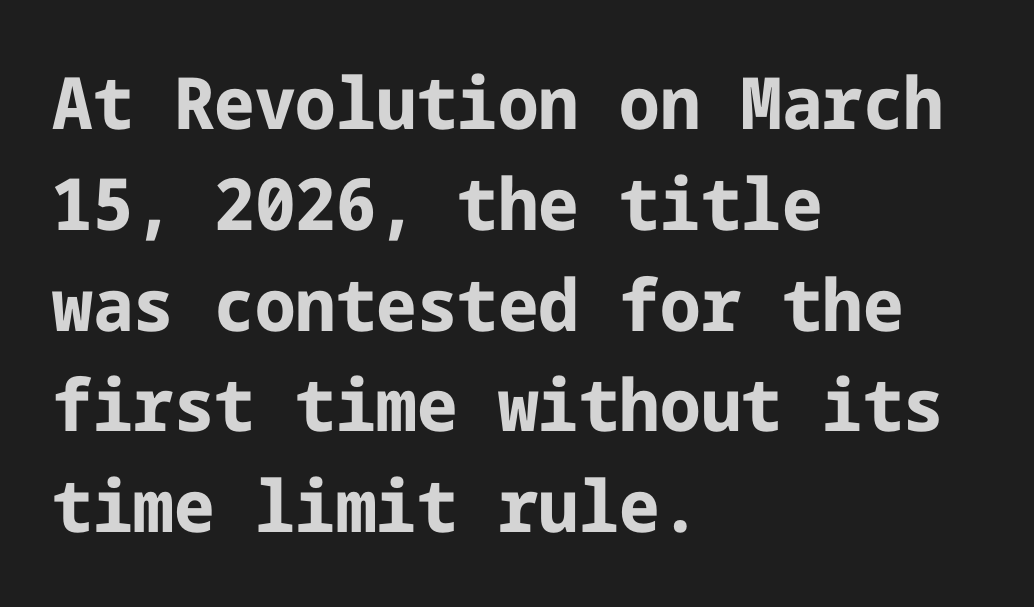
{"serif": "no", "italic": "no", "bold": "yes", "weight": "bold", "width": "normal", "stroke_contrast": "low", "x_height": "medium", "underline": "no", "align": "left", "line_spacing": "normal", "line_spacing_ratio": 1.4, "letter_spacing": "normal", "letter_spacing_em": 0.0, "glyph_px": 72}
